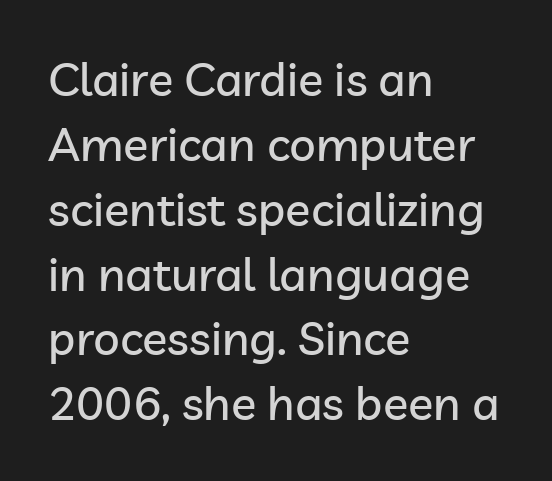
Every character sits straight up, as roman type does. Check under the words: just untouched page. Regarding serifs, this sample does without them. Each word holds together tightly as a unit, with standard inter-letter gaps.
